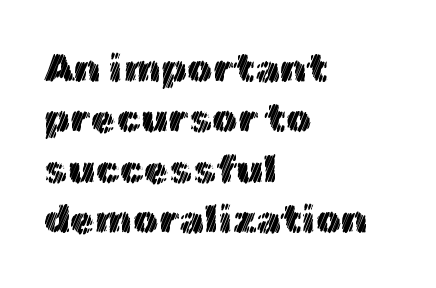
{"italic": "no", "width": "normal", "x_height": "medium", "monospaced": "no", "underline": "no", "align": "left", "line_spacing": "normal", "line_spacing_ratio": 1.26, "letter_spacing": "normal", "letter_spacing_em": 0.0, "glyph_px": 40}
